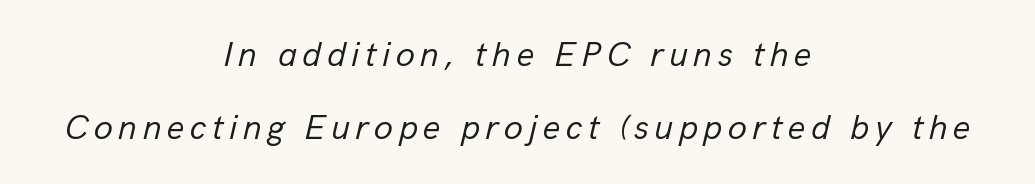
The image shows 35 px regular-weight type, italic (leaning right); set centered, loose line spacing (2.08x), not underlined; low stroke contrast and a medium x-height.
